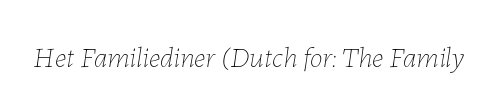
{"italic": "yes", "lean": "right", "slant_degrees": 7, "bold": "no", "weight": "thin", "width": "normal", "stroke_contrast": "low", "x_height": "medium", "monospaced": "no", "underline": "no", "letter_spacing": "normal", "letter_spacing_em": 0.0, "glyph_px": 29}
